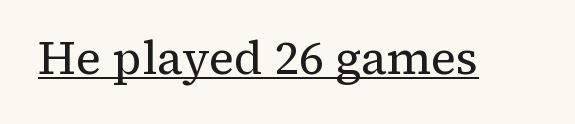
The image shows 47 px regular-weight serif type, upright; set normal letter spacing, underlined; medium stroke contrast and a medium x-height.
